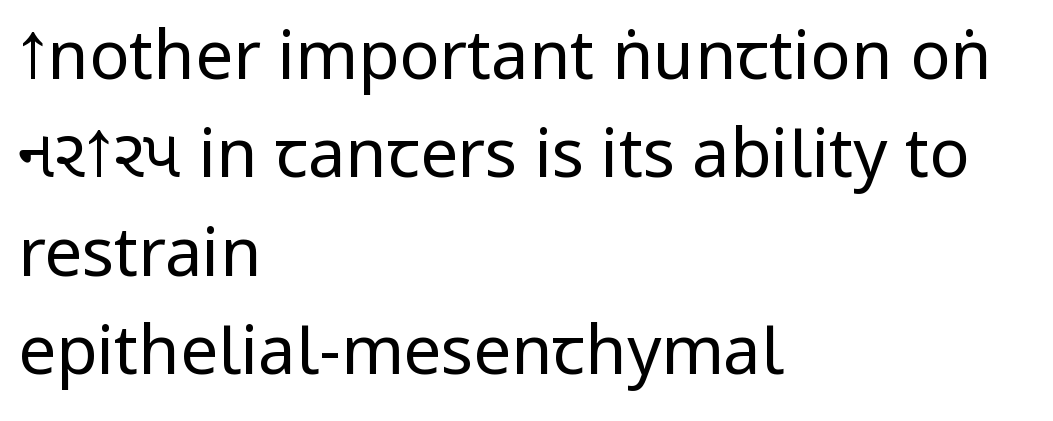
The image shows 67 px regular-weight, condensed sans-serif type, upright; set left-aligned, normal line spacing (1.47x), normal letter spacing, not underlined; low stroke contrast.
